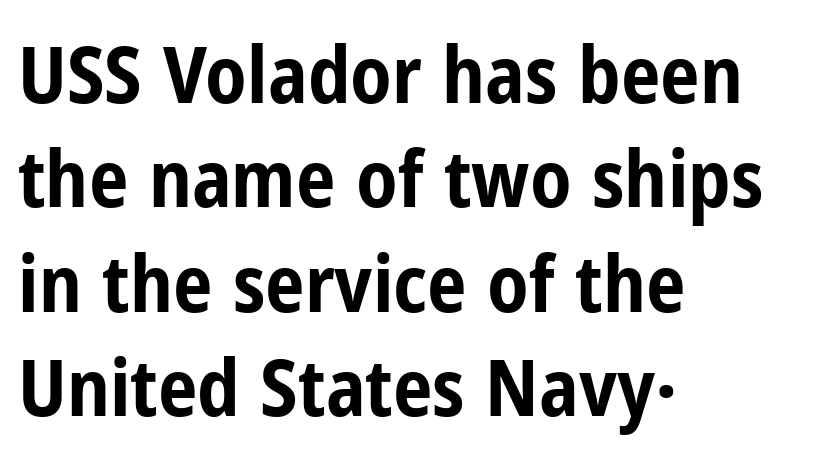
The image shows 79 px bold, condensed sans-serif type, upright; set left-aligned, normal line spacing (1.32x), normal letter spacing, not underlined; low stroke contrast and a medium x-height.
